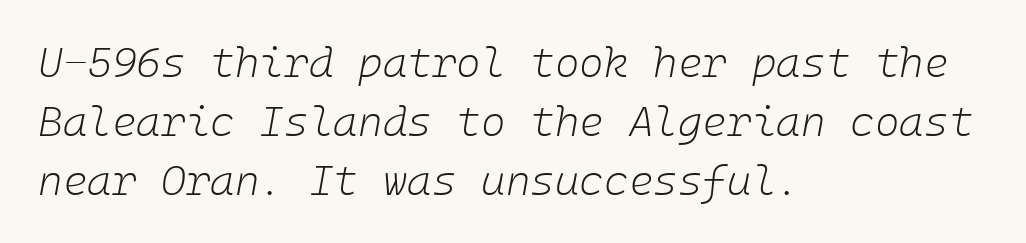
Q: Is the text bold? A: No.
Q: Is the text italic (slanted)? A: Yes, it leans right by about 10 degrees.
Q: Is the text underlined? A: No.
Q: How is the paragraph aligned? A: Left-aligned.
Q: Is the spacing between letters normal or unusually wide? A: Normal.
Q: Is the spacing between lines tight, normal or loose? A: Normal.
Q: Width (condensed, normal, or wide)? A: Normal.
Q: Stroke contrast? A: Low.
Q: x-height? A: Medium.
